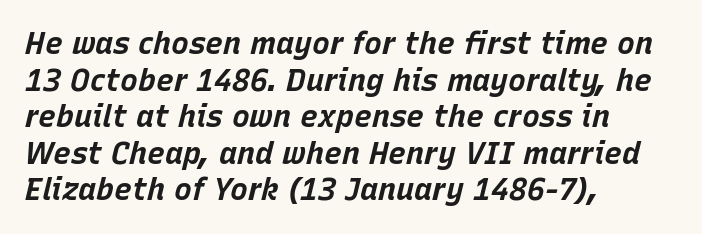
Q: Is the text bold? A: Yes.
Q: Is the text italic (slanted)? A: Yes, it leans right by about 15 degrees.
Q: Is the text underlined? A: No.
Q: How is the paragraph aligned? A: Left-aligned.
Q: Is the spacing between letters normal or unusually wide? A: Normal.
Q: Width (condensed, normal, or wide)? A: Normal.
Q: Stroke contrast? A: Low.
Q: x-height? A: Large.
Q: Monospaced? A: No.
